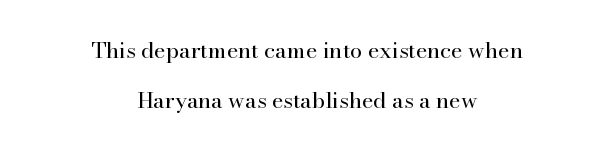
Every character sits straight up, as roman type does. The letterforms sit shoulder to shoulder at normal distance. Interline gaps are noticeably wide in this sample. No heavy texture on the line: the type isn't bold.
